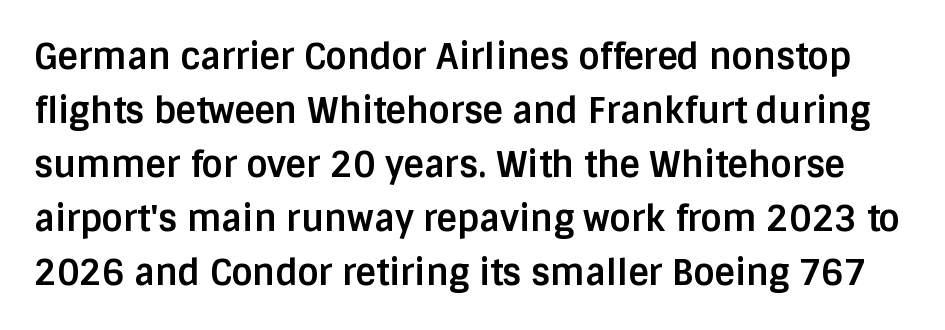
{"serif": "no", "italic": "no", "bold": "yes", "weight": "bold", "width": "normal", "stroke_contrast": "low", "x_height": "large", "monospaced": "no", "underline": "no", "line_spacing": "normal", "line_spacing_ratio": 1.54, "letter_spacing": "normal", "letter_spacing_em": 0.0, "glyph_px": 35}
